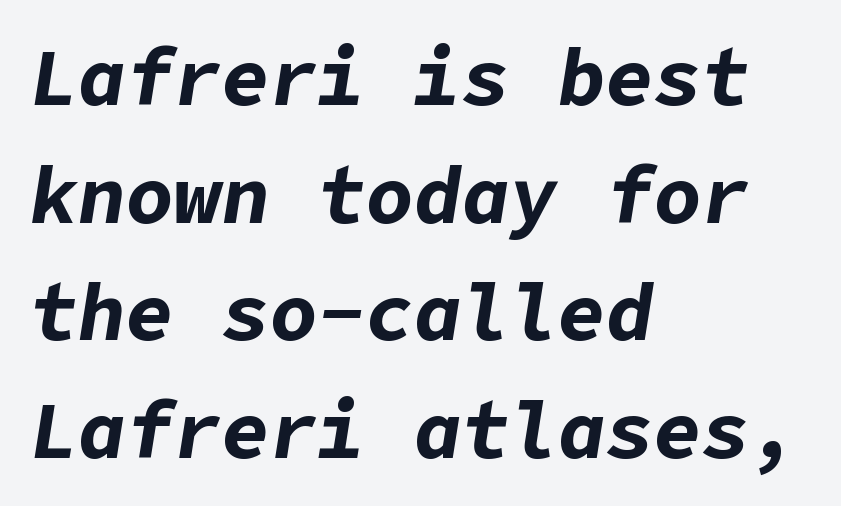
The image shows 80 px bold type, italic (leaning right); set left-aligned, normal line spacing (1.47x), normal letter spacing, not underlined; low stroke contrast and a medium x-height.
